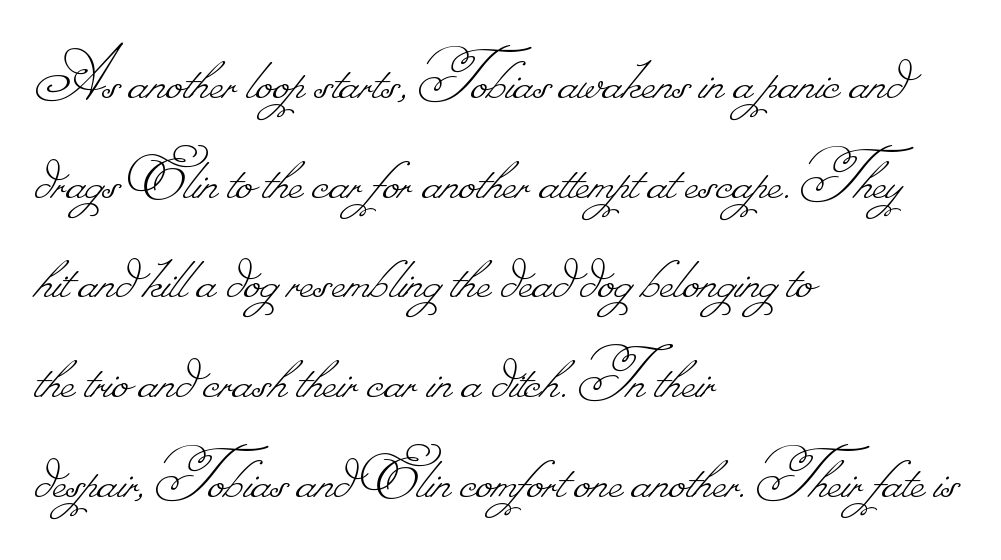
Q: Is the text bold? A: No.
Q: Is the text underlined? A: No.
Q: How is the paragraph aligned? A: Left-aligned.
Q: Is the spacing between letters normal or unusually wide? A: Normal.
Q: Is the spacing between lines tight, normal or loose? A: Normal.
Q: Width (condensed, normal, or wide)? A: Normal.
Q: Stroke contrast? A: Low.
Q: Monospaced? A: No.
